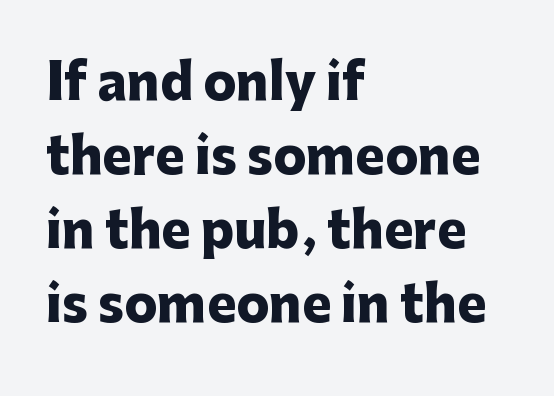
The image shows 49 px heavy sans-serif type, upright; set left-aligned, normal line spacing (1.51x), normal letter spacing, not underlined; low stroke contrast and a medium x-height.
